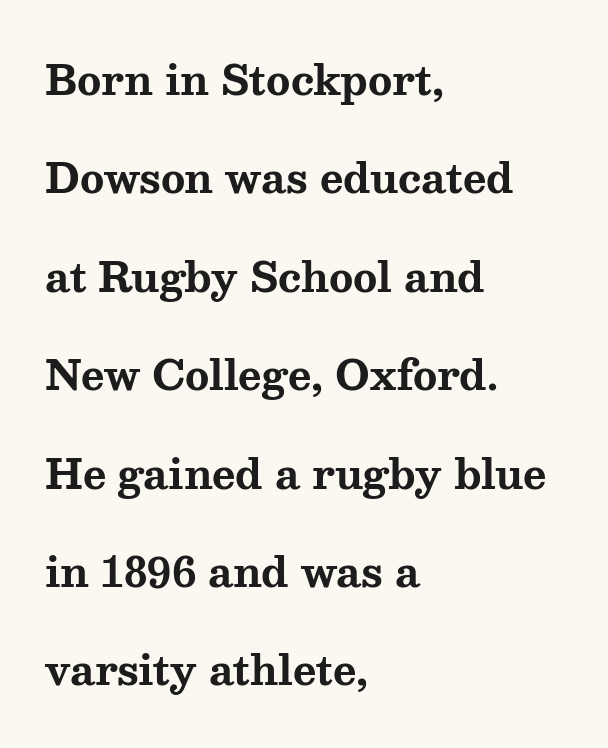
Q: Is the text bold? A: Yes.
Q: Is the text italic (slanted)? A: No, it is upright.
Q: Is the typeface a serif or a sans-serif typeface? A: Serif.
Q: Is the text underlined? A: No.
Q: How is the paragraph aligned? A: Left-aligned.
Q: Is the spacing between letters normal or unusually wide? A: Normal.
Q: Is the spacing between lines tight, normal or loose? A: Loose.
Q: Width (condensed, normal, or wide)? A: Wide.
Q: Stroke contrast? A: Medium.
Q: x-height? A: Medium.
Q: Monospaced? A: No.
